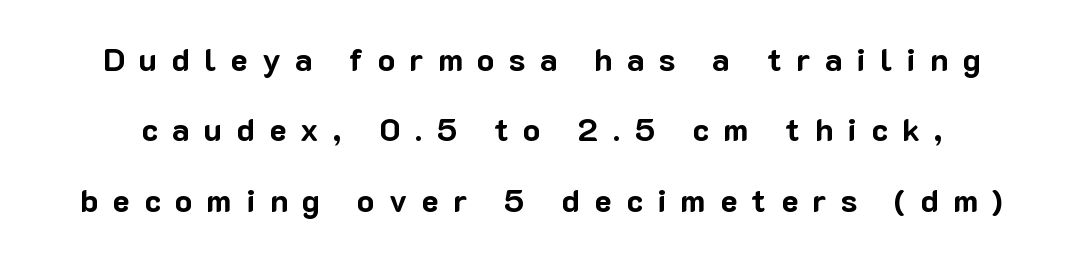
Q: Is the text bold? A: Yes.
Q: Is the text italic (slanted)? A: No, it is upright.
Q: Is the typeface a serif or a sans-serif typeface? A: Sans-serif.
Q: Is the text underlined? A: No.
Q: Is the spacing between letters normal or unusually wide? A: Unusually wide.
Q: Is the spacing between lines tight, normal or loose? A: Loose.
Q: Width (condensed, normal, or wide)? A: Normal.
Q: Stroke contrast? A: Low.
Q: x-height? A: Medium.
Q: Monospaced? A: No.
